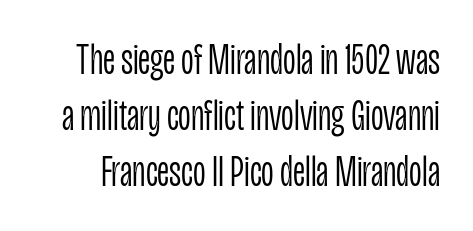
The rows are spaced the way most documents space them. A clean baseline with only descenders dipping below it. Every stem runs plumb, perpendicular to the baseline. Think standard paragraph weight, or any step lighter than that. These lines keep a tight, regular rhythm from letter to letter.
